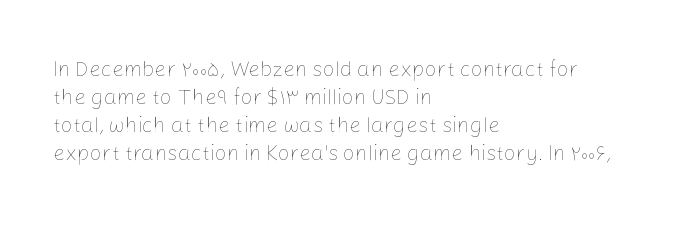
Q: Is the text bold? A: No.
Q: Is the text italic (slanted)? A: No, it is upright.
Q: Is the text underlined? A: No.
Q: How is the paragraph aligned? A: Left-aligned.
Q: Is the spacing between letters normal or unusually wide? A: Normal.
Q: Is the spacing between lines tight, normal or loose? A: Normal.
